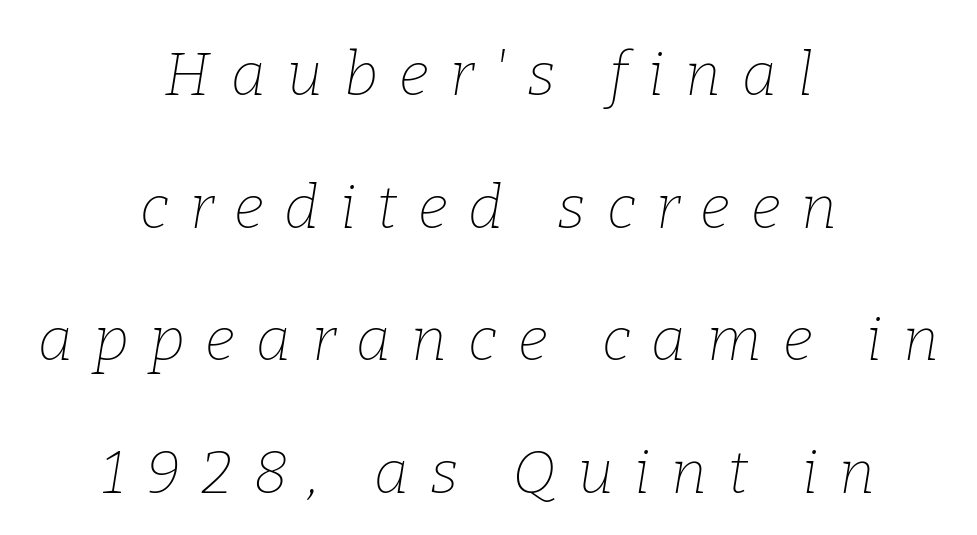
{"serif": "yes", "italic": "yes", "lean": "right", "slant_degrees": 9, "bold": "no", "weight": "thin", "width": "normal", "stroke_contrast": "low", "x_height": "medium", "monospaced": "no", "underline": "no", "align": "center", "line_spacing": "loose", "line_spacing_ratio": 2.21, "letter_spacing": "wide", "letter_spacing_em": 0.35, "glyph_px": 60}
